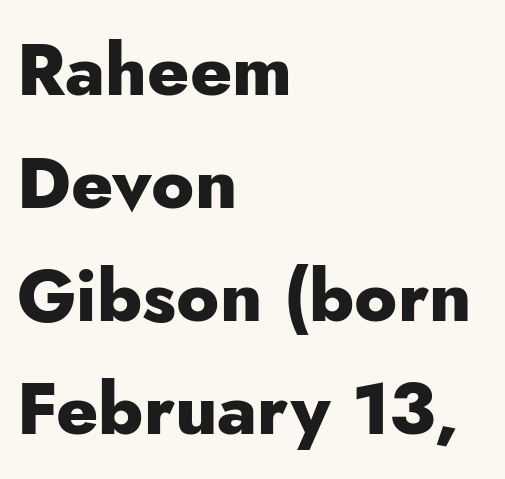
The image shows 72 px heavy sans-serif type, upright; set left-aligned, normal line spacing (1.57x), normal letter spacing, not underlined; low stroke contrast and a small x-height.
